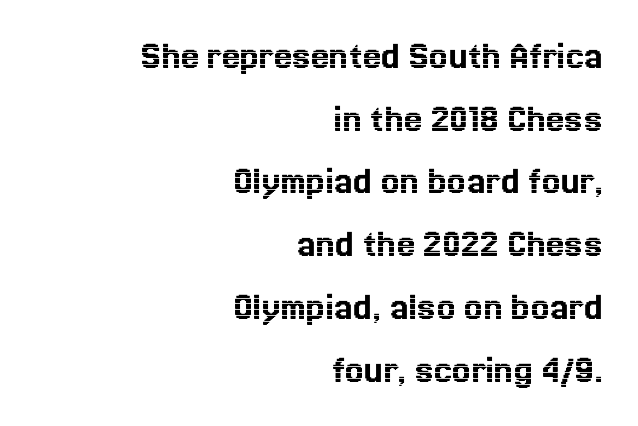
The image shows 41 px text type, upright; set right-aligned, normal line spacing (1.53x), normal letter spacing, not underlined; a medium x-height.
